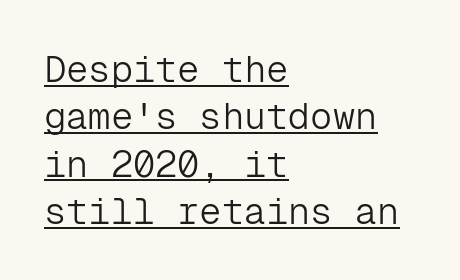
{"serif": "no", "italic": "no", "bold": "no", "weight": "light", "width": "normal", "stroke_contrast": "low", "x_height": "medium", "monospaced": "yes", "underline": "yes", "align": "left", "line_spacing": "normal", "line_spacing_ratio": 1.28, "letter_spacing": "normal", "letter_spacing_em": 0.0, "glyph_px": 37}
